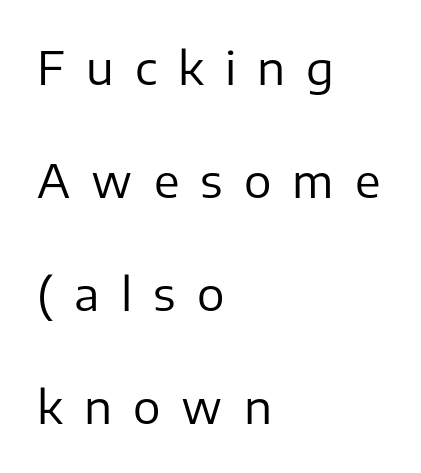
Q: Is the text bold? A: No.
Q: Is the text italic (slanted)? A: No, it is upright.
Q: Is the typeface a serif or a sans-serif typeface? A: Sans-serif.
Q: Is the text underlined? A: No.
Q: How is the paragraph aligned? A: Left-aligned.
Q: Is the spacing between letters normal or unusually wide? A: Unusually wide.
Q: Is the spacing between lines tight, normal or loose? A: Loose.
Q: Width (condensed, normal, or wide)? A: Normal.
Q: Stroke contrast? A: Low.
Q: x-height? A: Medium.
Q: Monospaced? A: No.
